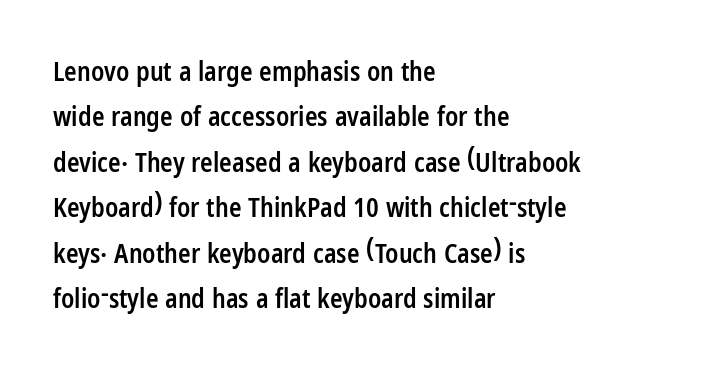
{"italic": "no", "bold": "semi", "underline": "no", "align": "left", "line_spacing_ratio": 1.75, "letter_spacing": "normal", "letter_spacing_em": 0.0, "glyph_px": 26}
